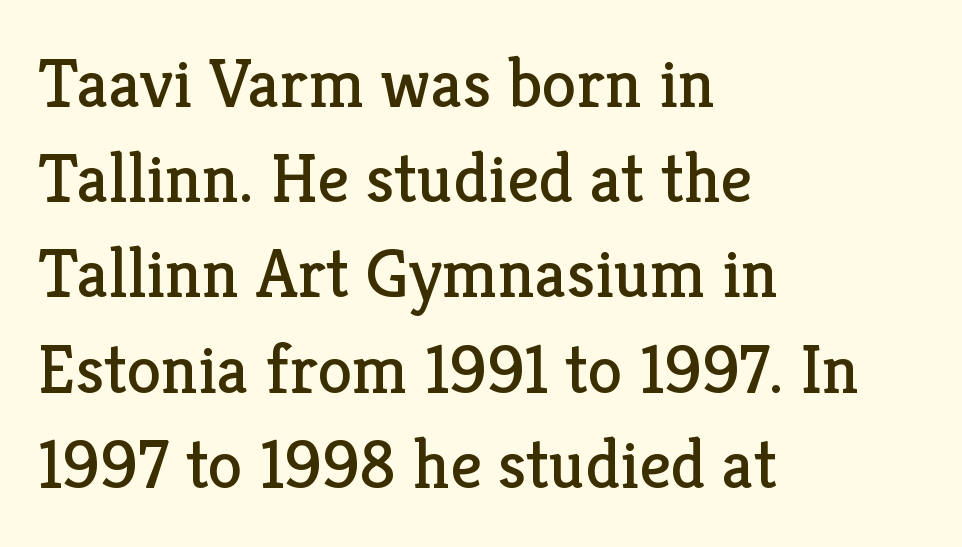
Words appear dense and cohesive because spacing is normal. Proportional: the letters do not fall into vertical columns. The vertical gap from one line to the next is medium. Each letter's strokes conclude with small projecting serifs.
